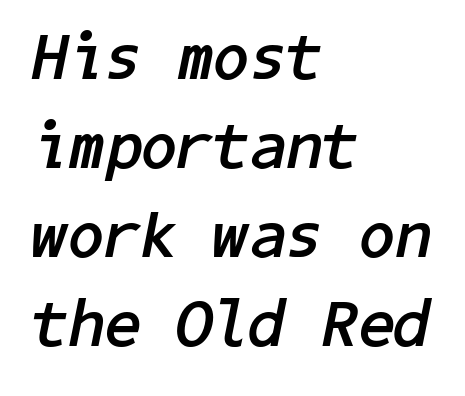
Q: Is the text bold? A: Yes.
Q: Is the text italic (slanted)? A: Yes, it leans right by about 11 degrees.
Q: Is the text underlined? A: No.
Q: How is the paragraph aligned? A: Left-aligned.
Q: Is the spacing between letters normal or unusually wide? A: Normal.
Q: Is the spacing between lines tight, normal or loose? A: Normal.
Q: Width (condensed, normal, or wide)? A: Normal.
Q: Stroke contrast? A: Low.
Q: x-height? A: Medium.
